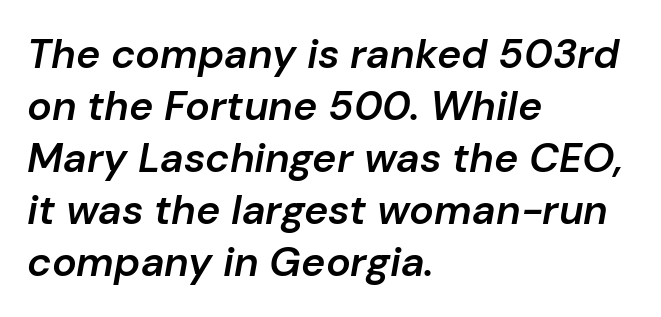
Slant detected: the letters are inclined. A typesetter would call this proportional, since set widths differ per character. Each row of text sits above clean, open space. Students, note that the glyphs here touch the page at normal intervals.
